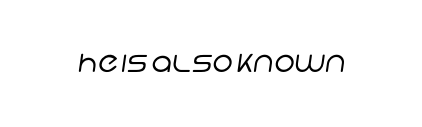
Q: Is the text bold? A: No.
Q: Is the typeface a serif or a sans-serif typeface? A: Sans-serif.
Q: Is the text underlined? A: No.
Q: Is the spacing between letters normal or unusually wide? A: Normal.
Q: Width (condensed, normal, or wide)? A: Normal.
Q: Stroke contrast? A: Low.
Q: x-height? A: Large.
Q: Monospaced? A: No.
